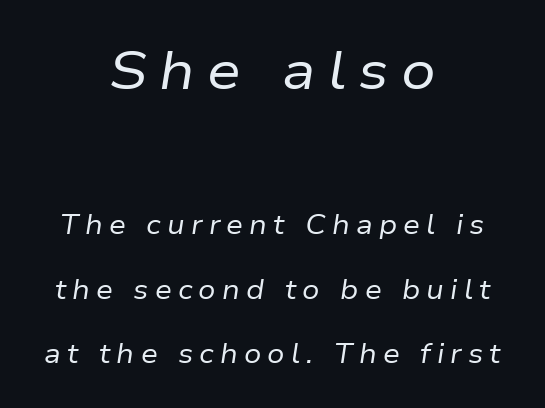
The image shows 54 px regular-weight type, italic (leaning right); set centered, loose line spacing (2.39x), unusually wide letter spacing (+0.23 em), not underlined; the first (top) block is 2.0x larger; low stroke contrast and a medium x-height.
